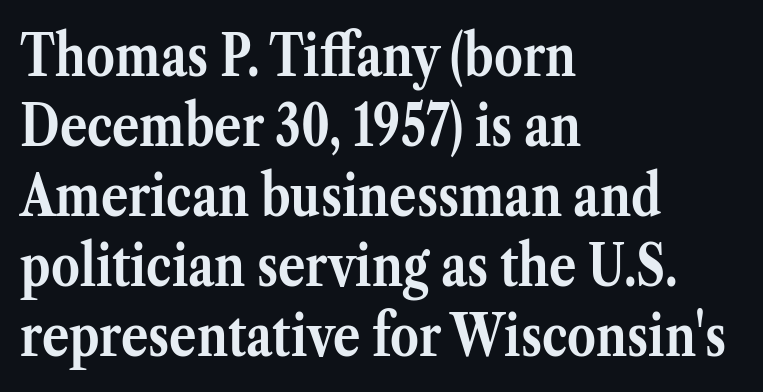
Casual observation: everything's shoved over to the left. The typeface chosen for these lines features serifs. The typesetting leans heavy: a genuine bold. Characters remain perfectly vertical along every line. Tracking here is standard; glyphs follow each other at the usual distance. Descender tails drop into unmarked territory.
